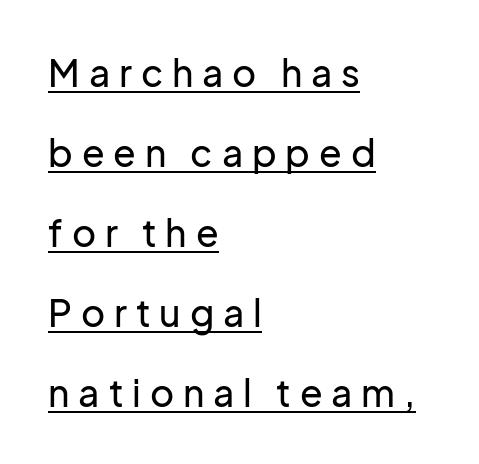
Casual observation: everything's shoved over to the left. Notice the wide empty band between every row — that's loose leading. The string is rendered with underlining switched on. Observe the wide spacing: letters keep a clear distance from each other. The rendering uses natural spacing where letterforms have individual widths.
